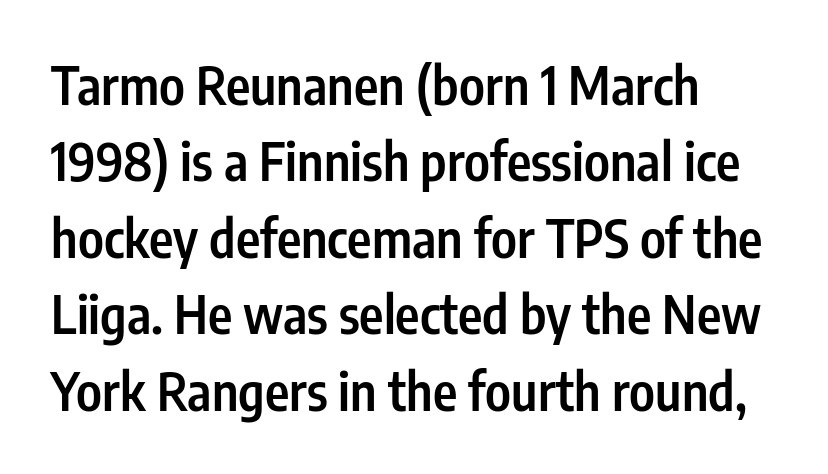
Q: Is the text bold? A: Semi-bold.
Q: Is the text italic (slanted)? A: No, it is upright.
Q: Is the typeface a serif or a sans-serif typeface? A: Sans-serif.
Q: Is the text underlined? A: No.
Q: How is the paragraph aligned? A: Left-aligned.
Q: Is the spacing between letters normal or unusually wide? A: Normal.
Q: Is the spacing between lines tight, normal or loose? A: Normal.
Q: Width (condensed, normal, or wide)? A: Condensed.
Q: Stroke contrast? A: Low.
Q: x-height? A: Medium.
Q: Monospaced? A: No.
